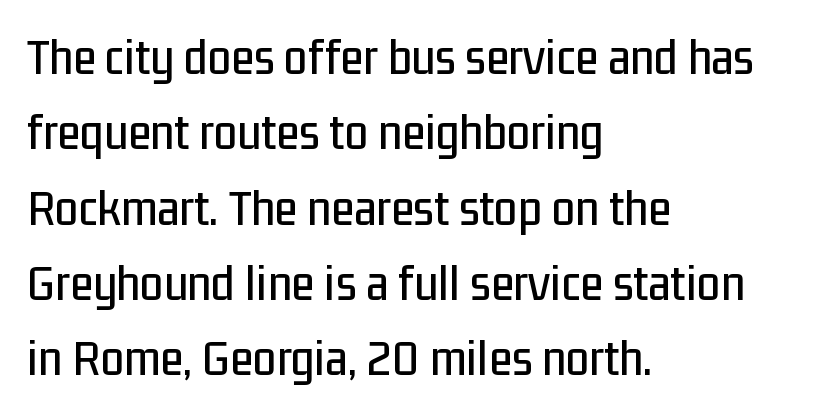
The image shows 53 px condensed sans-serif type, upright; set left-aligned, normal line spacing (1.42x), normal letter spacing, not underlined; low stroke contrast and a medium x-height.
